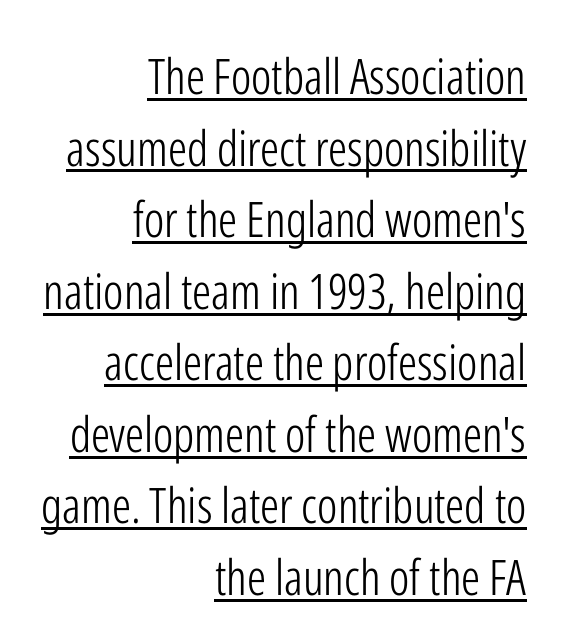
The image shows 49 px light, condensed sans-serif type, upright; set right-aligned, normal line spacing (1.46x), normal letter spacing, underlined; low stroke contrast and a medium x-height.
